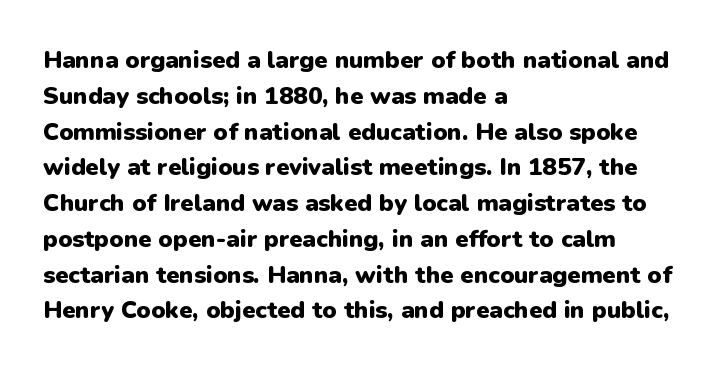
The image shows 24 px bold type, upright; set left-aligned, normal line spacing (1.49x), normal letter spacing, not underlined.
